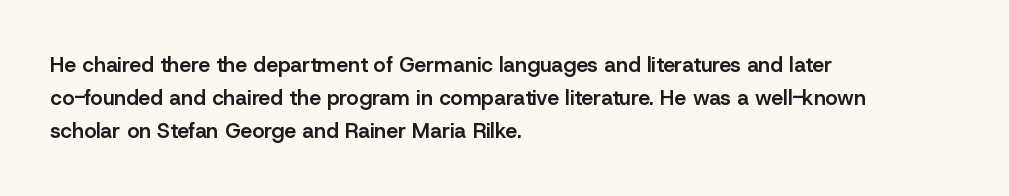
Q: Is the text bold? A: Semi-bold.
Q: Is the text italic (slanted)? A: No, it is upright.
Q: Is the text underlined? A: No.
Q: How is the paragraph aligned? A: Left-aligned.
Q: Is the spacing between letters normal or unusually wide? A: Normal.
Q: Is the spacing between lines tight, normal or loose? A: Normal.
